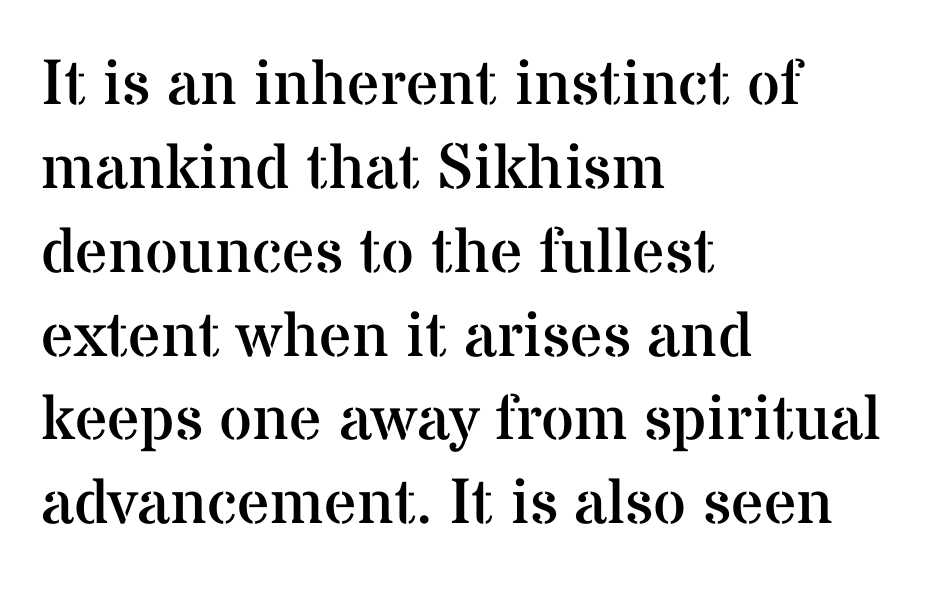
{"serif": "yes", "italic": "no", "bold": "no", "weight": "regular", "width": "normal", "stroke_contrast": "medium", "x_height": "medium", "monospaced": "no", "underline": "no", "align": "left", "line_spacing": "normal", "line_spacing_ratio": 1.31, "letter_spacing": "normal", "letter_spacing_em": 0.0, "glyph_px": 64}
